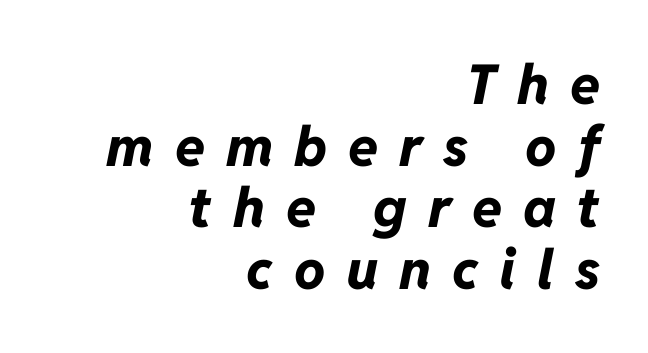
{"italic": "yes", "lean": "right", "slant_degrees": 11, "bold": "yes", "weight": "bold", "width": "normal", "stroke_contrast": "low", "x_height": "medium", "monospaced": "no", "underline": "no", "align": "right", "line_spacing": "tight", "line_spacing_ratio": 1.12, "letter_spacing": "wide", "letter_spacing_em": 0.38, "glyph_px": 55}
